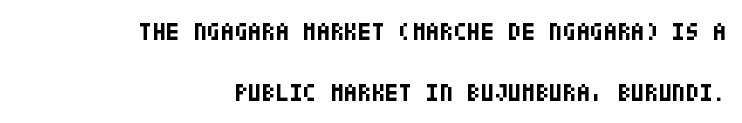
The face used here has the dense, thick strokes of a bold. Compared with typical paragraphs, the rows here are farther apart. Bare-footed words on every line. Nothing unusual about the tracking: characters are spaced as the font intends. Rendered with straight, roman letterforms. Layout note: lines flush right.
